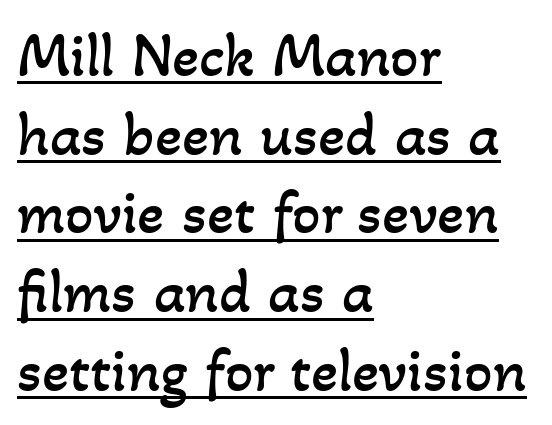
The image shows 63 px regular-weight type; set left-aligned, normal line spacing (1.25x), normal letter spacing, underlined; low stroke contrast and a small x-height.
